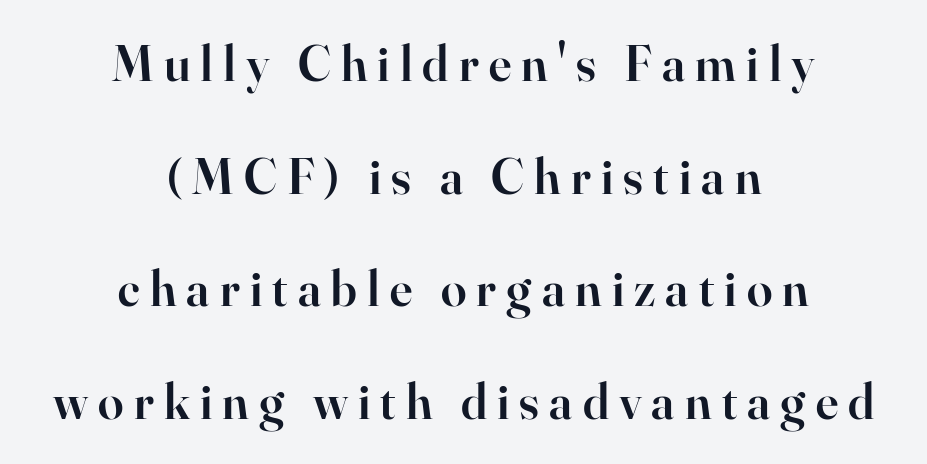
Q: Is the text bold? A: Semi-bold.
Q: Is the text italic (slanted)? A: No, it is upright.
Q: Is the typeface a serif or a sans-serif typeface? A: Serif.
Q: Is the text underlined? A: No.
Q: How is the paragraph aligned? A: Centered.
Q: Is the spacing between letters normal or unusually wide? A: Unusually wide.
Q: Is the spacing between lines tight, normal or loose? A: Loose.
Q: Width (condensed, normal, or wide)? A: Normal.
Q: Stroke contrast? A: High.
Q: x-height? A: Small.
Q: Monospaced? A: No.
